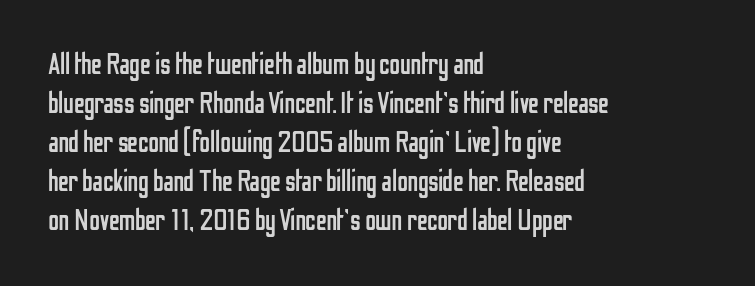
{"serif": "no", "italic": "no", "bold": "no", "weight": "regular", "width": "condensed", "stroke_contrast": "low", "x_height": "medium", "monospaced": "no", "underline": "no", "align": "left", "line_spacing": "normal", "line_spacing_ratio": 1.3, "letter_spacing": "normal", "letter_spacing_em": 0.0, "glyph_px": 30}
